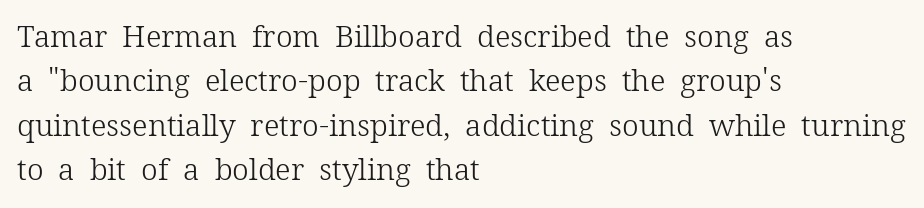
{"serif": "yes", "italic": "no", "bold": "no", "weight": "light", "width": "normal", "stroke_contrast": "low", "x_height": "medium", "monospaced": "no", "underline": "no", "align": "left", "line_spacing": "normal", "line_spacing_ratio": 1.48, "letter_spacing": "normal", "letter_spacing_em": 0.0, "glyph_px": 30}
